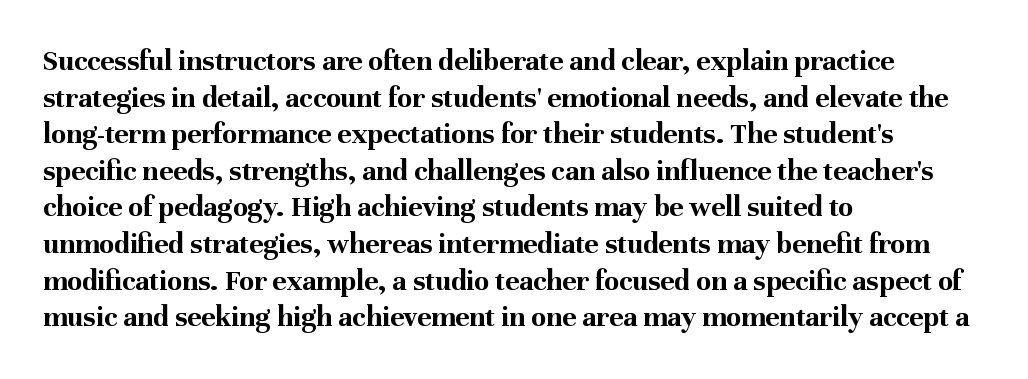
Q: Is the text bold? A: Yes.
Q: Is the text italic (slanted)? A: No, it is upright.
Q: Is the typeface a serif or a sans-serif typeface? A: Serif.
Q: Is the text underlined? A: No.
Q: How is the paragraph aligned? A: Left-aligned.
Q: Is the spacing between letters normal or unusually wide? A: Normal.
Q: Width (condensed, normal, or wide)? A: Normal.
Q: Stroke contrast? A: Medium.
Q: x-height? A: Medium.
Q: Monospaced? A: No.
